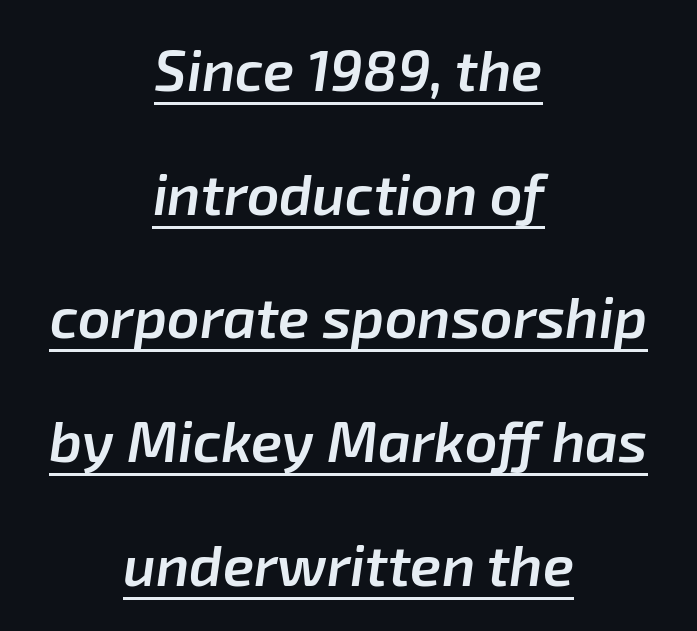
The image shows 57 px semibold type, italic (leaning right); set centered, loose line spacing (2.17x), normal letter spacing, underlined; low stroke contrast and a medium x-height.
